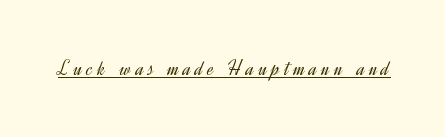
Q: Is the text bold? A: No.
Q: Is the text italic (slanted)? A: Yes.
Q: Is the text underlined? A: Yes.
Q: Is the spacing between letters normal or unusually wide? A: Unusually wide.
